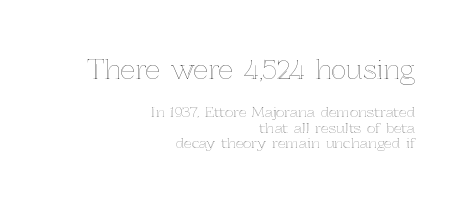
The image shows 26 px text type, upright; set right-aligned, tight line spacing (1.12x), normal letter spacing, not underlined; the first (top) block is 1.86x larger.
